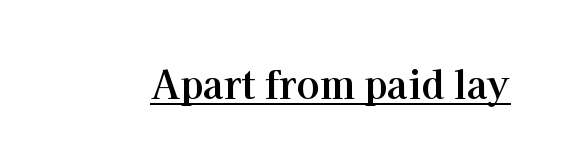
These lines are composed in type with serifs. Varying glyph widths throughout — classic text-font behaviour. The passage shown is emphatically bold. Standard letterfit; no display-style spreading of the glyphs.
